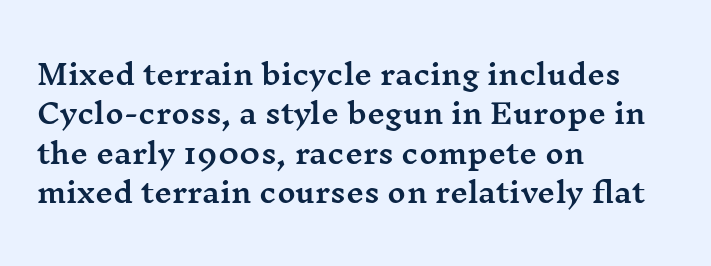
{"serif": "yes", "italic": "no", "width": "wide", "stroke_contrast": "medium", "x_height": "medium", "monospaced": "no", "underline": "no", "align": "left", "line_spacing": "normal", "line_spacing_ratio": 1.41, "letter_spacing": "normal", "letter_spacing_em": 0.0, "glyph_px": 28}
